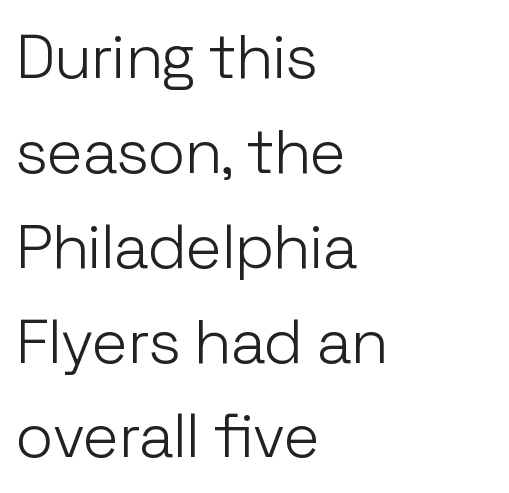
The image shows 62 px light sans-serif type, upright; set left-aligned, normal line spacing (1.53x), normal letter spacing, not underlined; low stroke contrast and a medium x-height.
